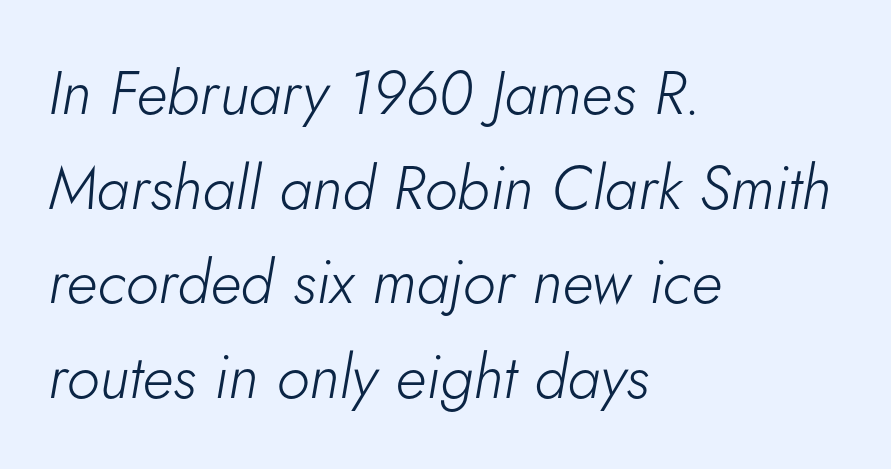
Is this a fixed-width face? No — the glyphs have proportional, varying widths. Line starts are locked; line ends wander. In terms of letterspacing, this is plain default setting. Stems here are at most as thick as an everyday book face.
